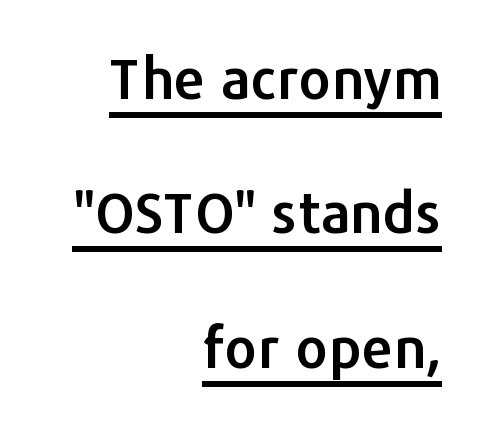
Beneath each row of characters lies a ruled line. The type sits square on the baseline with zero lean. Airy leading. Stroke terminals: plain, sans-serif. These lines are rendered in a variable-pitch font.
